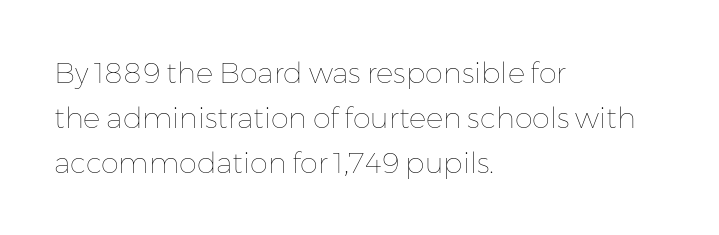
The image shows 29 px thin type, upright; set left-aligned, normal line spacing (1.55x), normal letter spacing, not underlined; low stroke contrast and a medium x-height.
